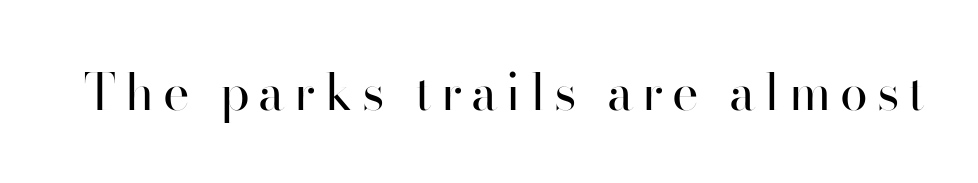
The image shows 50 px regular-weight sans-serif type, upright; set not underlined; high stroke contrast and a small x-height.
